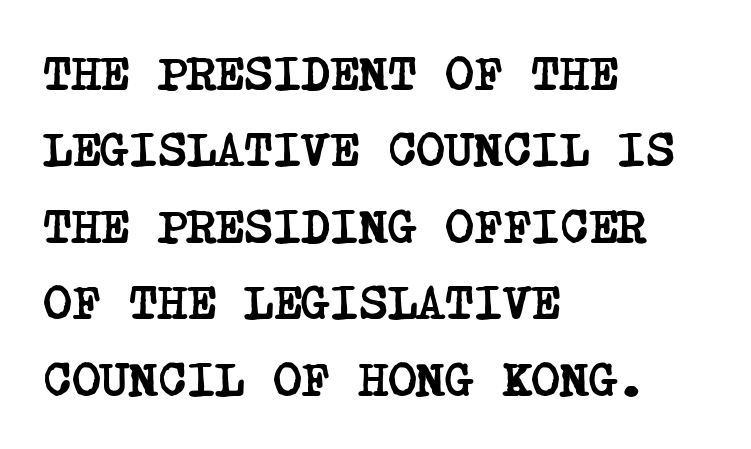
Q: Is the text bold? A: Yes.
Q: Is the typeface a serif or a sans-serif typeface? A: Serif.
Q: Is the text underlined? A: No.
Q: How is the paragraph aligned? A: Left-aligned.
Q: Is the spacing between letters normal or unusually wide? A: Normal.
Q: Is the spacing between lines tight, normal or loose? A: Normal.
Q: Width (condensed, normal, or wide)? A: Condensed.
Q: Stroke contrast? A: Low.
Q: x-height? A: Large.
